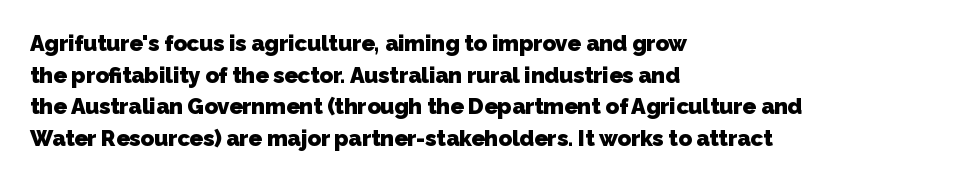
{"bold": "yes", "underline": "no", "align": "left", "line_spacing": "normal", "line_spacing_ratio": 1.44, "letter_spacing": "normal", "letter_spacing_em": 0.0, "glyph_px": 22}
